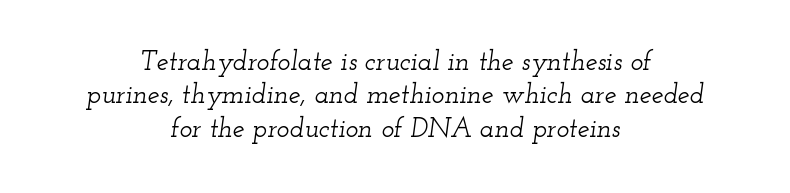
Neither beginnings nor endings align; midpoints do. Beneath every word, the page is bare. The lettering tilts uniformly, giving the passage an italic look. The letters sit at their default tracking, neither squeezed nor spread.
